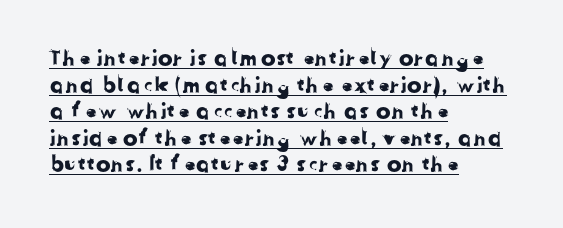
The image shows 22 px text type; set left-aligned, line spacing 1.21x, normal letter spacing, underlined.
